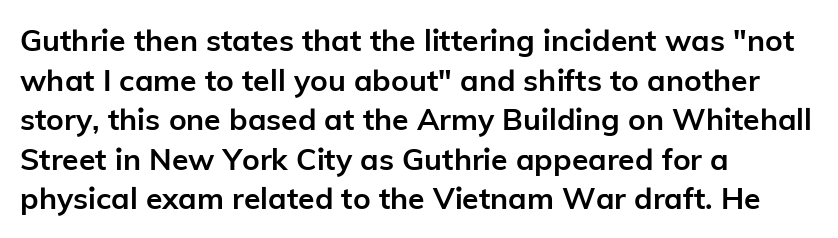
The image shows 30 px semibold sans-serif type, upright; set left-aligned, normal line spacing (1.32x), normal letter spacing, not underlined; low stroke contrast and a medium x-height.
